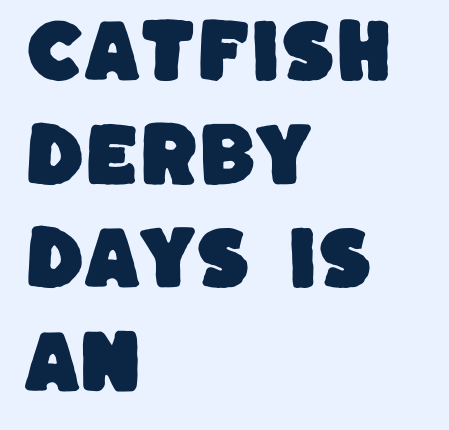
{"serif": "no", "width": "normal", "stroke_contrast": "low", "x_height": "large", "monospaced": "no", "underline": "no", "align": "left", "line_spacing": "normal", "line_spacing_ratio": 1.48, "letter_spacing": "normal", "letter_spacing_em": 0.0, "glyph_px": 70}
